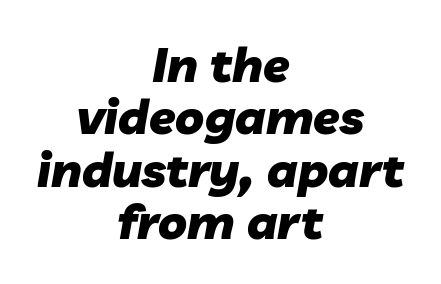
The image shows 48 px heavy type, italic (leaning right); set centered, tight line spacing (1.09x), normal letter spacing, not underlined; low stroke contrast and a medium x-height.
